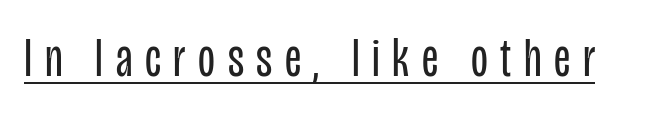
This is underlined copy, the kind a proofreader might mark for attention. The typeface chosen for these lines omits serifs. This sample has the flowing, uneven cadence of proportional lettering. Is there any slant? The stems are plumb.
